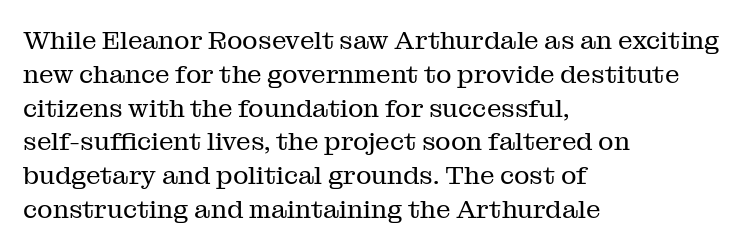
{"italic": "no", "bold": "no", "underline": "no", "align": "left", "line_spacing": "normal", "line_spacing_ratio": 1.3, "letter_spacing": "normal", "letter_spacing_em": 0.0, "glyph_px": 26}
